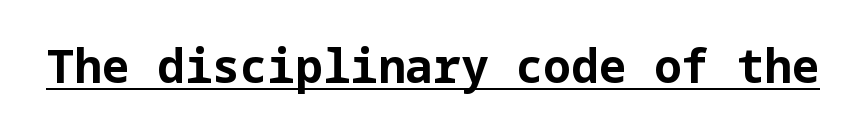
Is there an underline? Yes — a line sits under the letters. Italic: no, the glyphs are upright roman. Here the glyphs are tracked normally, forming tight word shapes. I'd describe the lettering as bold — thick and assertive.
